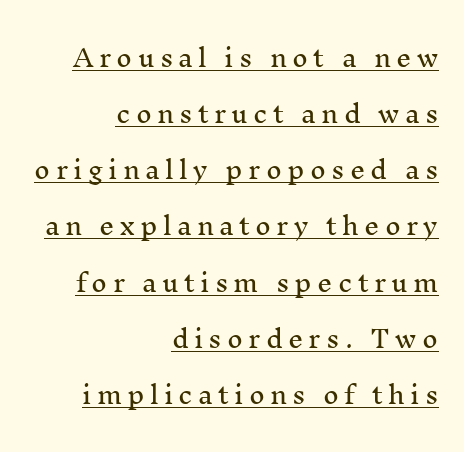
The image shows 24 px text type, upright; set right-aligned, loose line spacing (2.34x), unusually wide letter spacing (+0.22 em), underlined.
